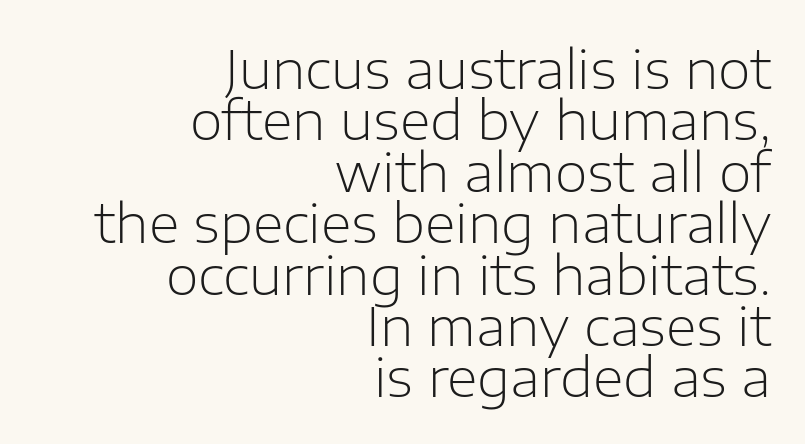
Q: Is the text bold? A: No.
Q: Is the text italic (slanted)? A: No, it is upright.
Q: Is the typeface a serif or a sans-serif typeface? A: Sans-serif.
Q: Is the text underlined? A: No.
Q: How is the paragraph aligned? A: Right-aligned.
Q: Is the spacing between letters normal or unusually wide? A: Normal.
Q: Is the spacing between lines tight, normal or loose? A: Tight.
Q: Width (condensed, normal, or wide)? A: Normal.
Q: Stroke contrast? A: Low.
Q: x-height? A: Medium.
Q: Monospaced? A: No.
